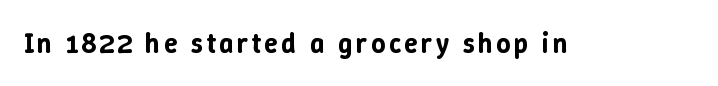
{"italic": "no", "width": "normal", "stroke_contrast": "low", "x_height": "medium", "monospaced": "no", "underline": "no", "glyph_px": 28}
